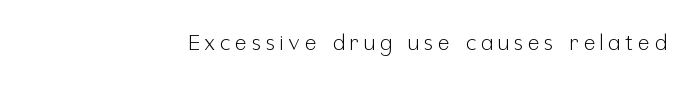
Q: Is the text bold? A: No.
Q: Is the text italic (slanted)? A: No, it is upright.
Q: Is the text underlined? A: No.
Q: Is the spacing between letters normal or unusually wide? A: Unusually wide.
